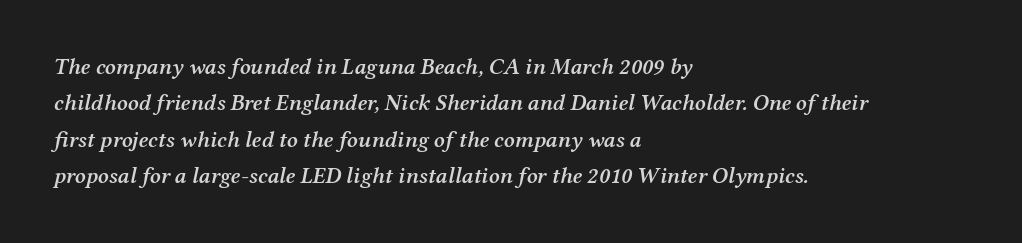
Q: Is the text bold? A: Semi-bold.
Q: Is the text italic (slanted)? A: Yes, it leans right by about 12 degrees.
Q: Is the text underlined? A: No.
Q: How is the paragraph aligned? A: Left-aligned.
Q: Is the spacing between letters normal or unusually wide? A: Normal.
Q: Is the spacing between lines tight, normal or loose? A: Normal.
